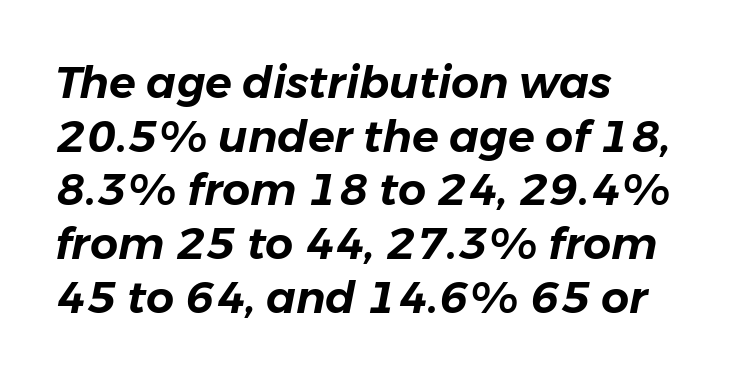
{"italic": "yes", "lean": "right", "slant_degrees": 11, "width": "normal", "stroke_contrast": "low", "x_height": "medium", "monospaced": "no", "underline": "no", "align": "left", "line_spacing_ratio": 1.22, "letter_spacing": "normal", "letter_spacing_em": 0.0, "glyph_px": 44}
